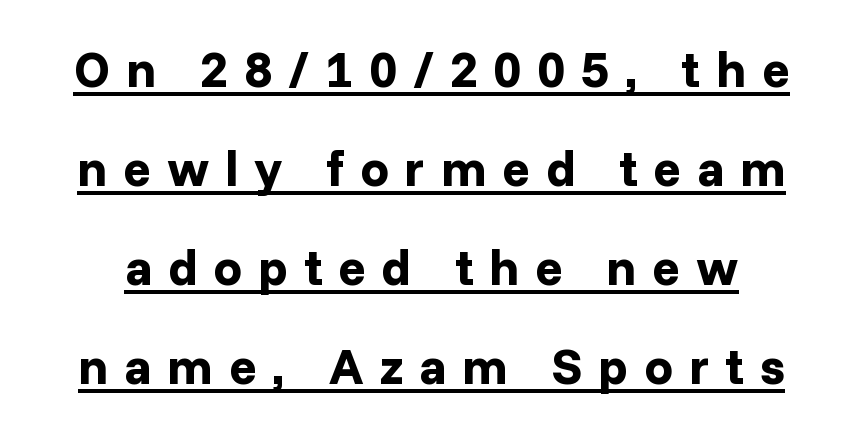
Vertical strokes here are truly vertical. Glance below the letters and you will spot a drawn line. Spacing between characters has been opened up far beyond the box default. The designer dialed line spacing up above the default. This sample uses a sans-serif face.
